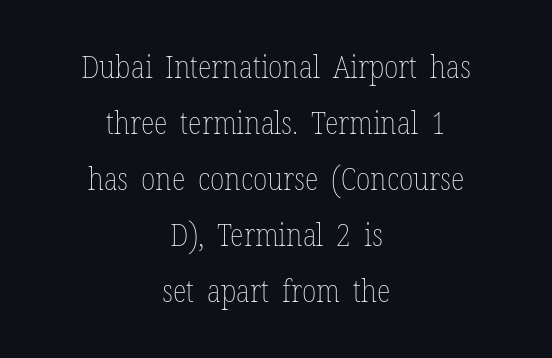
Summary of weight: not heavy and not bold. Glyph-to-glyph distance matches everyday printed text. Bare-footed words on every line. Here the designer chose a conventional face with non-uniform glyph widths.
